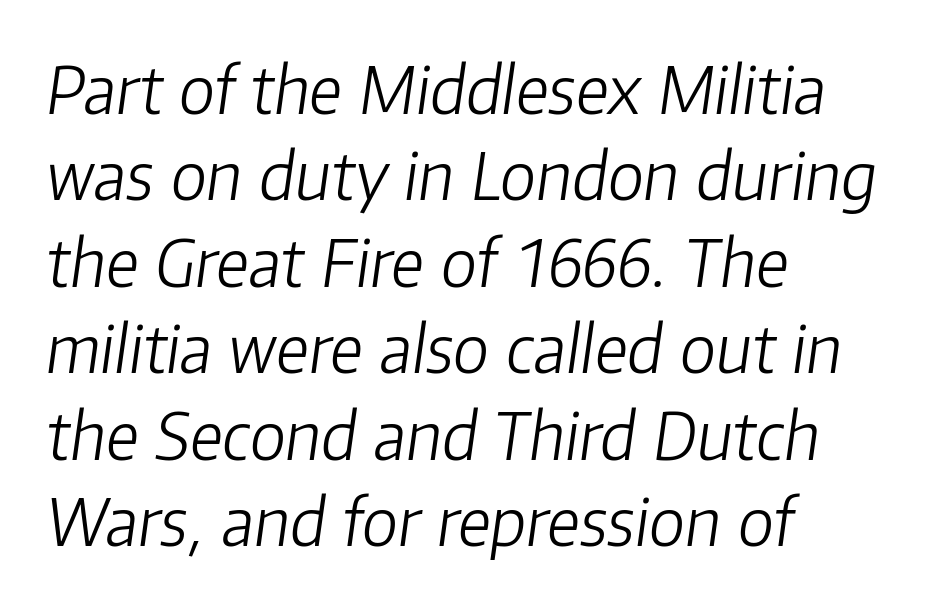
The space beneath each line is pristine and unruled. Horizontally, the lines are justified to the leading edge only. Spacing verdict: proportional, widths tailored to each character. The letters sit at their default tracking, neither squeezed nor spread. Stroke thickness stays within the range of a standard reading face or lighter.
